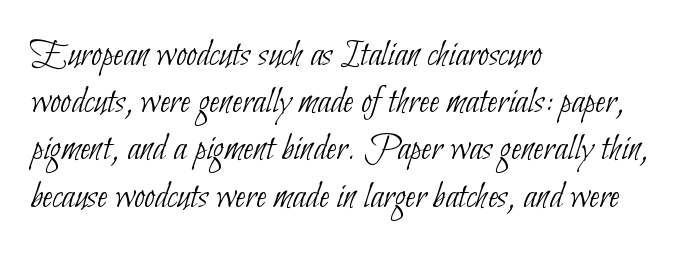
The image shows 39 px thin, condensed sans-serif type; set left-aligned, line spacing 1.21x, normal letter spacing, not underlined; low stroke contrast and a small x-height.
